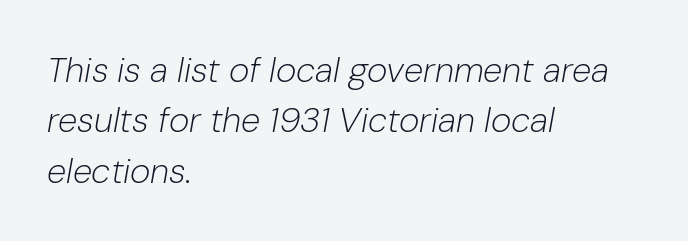
Q: Is the text bold? A: No.
Q: Is the text italic (slanted)? A: Yes, it leans right by about 10 degrees.
Q: Is the text underlined? A: No.
Q: How is the paragraph aligned? A: Left-aligned.
Q: Is the spacing between letters normal or unusually wide? A: Normal.
Q: Is the spacing between lines tight, normal or loose? A: Normal.
Q: Width (condensed, normal, or wide)? A: Normal.
Q: Stroke contrast? A: Low.
Q: x-height? A: Medium.
Q: Monospaced? A: No.
